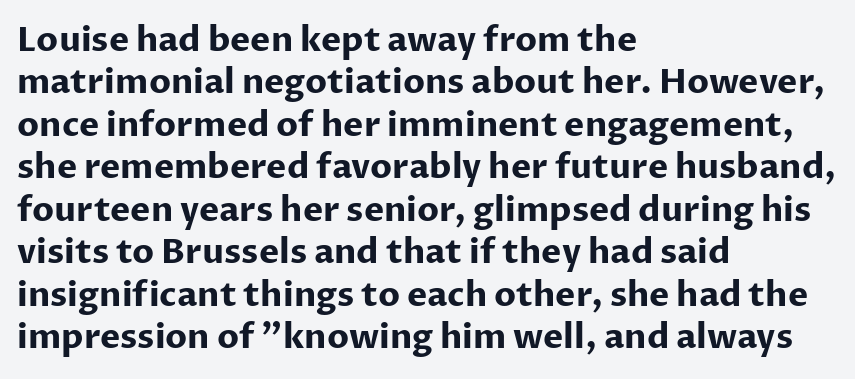
{"serif": "no", "italic": "no", "bold": "yes", "weight": "bold", "width": "normal", "stroke_contrast": "low", "x_height": "medium", "monospaced": "no", "underline": "no", "align": "left", "line_spacing": "normal", "line_spacing_ratio": 1.25, "letter_spacing": "normal", "letter_spacing_em": 0.0, "glyph_px": 34}
